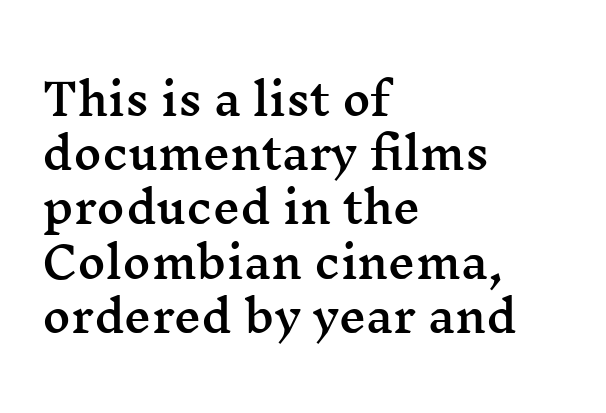
Q: Is the text italic (slanted)? A: No, it is upright.
Q: Is the typeface a serif or a sans-serif typeface? A: Serif.
Q: Is the text underlined? A: No.
Q: How is the paragraph aligned? A: Left-aligned.
Q: Is the spacing between letters normal or unusually wide? A: Normal.
Q: Is the spacing between lines tight, normal or loose? A: Normal.
Q: Width (condensed, normal, or wide)? A: Wide.
Q: Stroke contrast? A: Medium.
Q: x-height? A: Medium.
Q: Monospaced? A: No.
